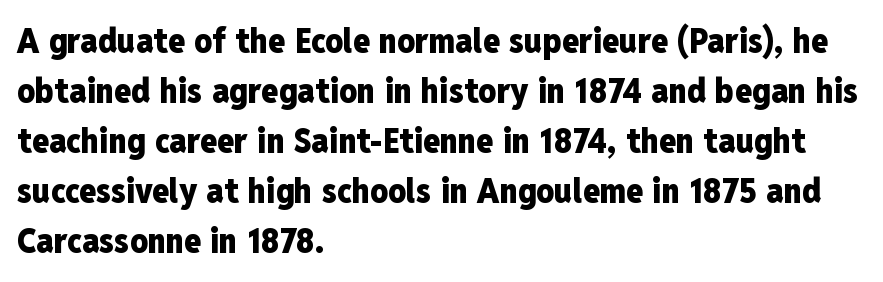
Rows of type keep a routine distance in the vertical direction. The passage shown is not underscored anywhere. Is this a fixed-width face? No — the glyphs have proportional, varying widths. Italic? Not at all — the glyphs are vertical. Alignment: flush left. Does the type have serifs? No, each stem ends abruptly.
